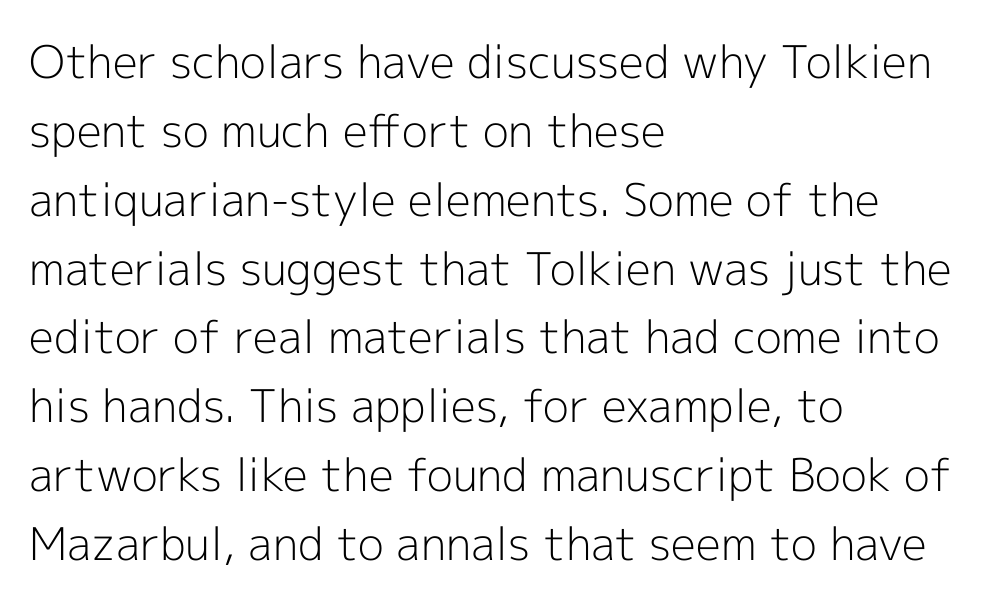
The lines are quadded left. A typesetter would call this leading conventional body-copy spacing. The axis of the letterforms is exactly vertical. Each letter keeps its own natural width here, so spacing adapts to shape. Counters stay open thanks to moderate or lighter strokes.
